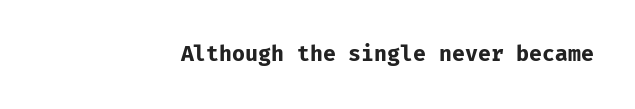
{"italic": "no", "bold": "yes", "underline": "no", "align": "right", "letter_spacing": "normal", "letter_spacing_em": 0.0, "glyph_px": 21}
